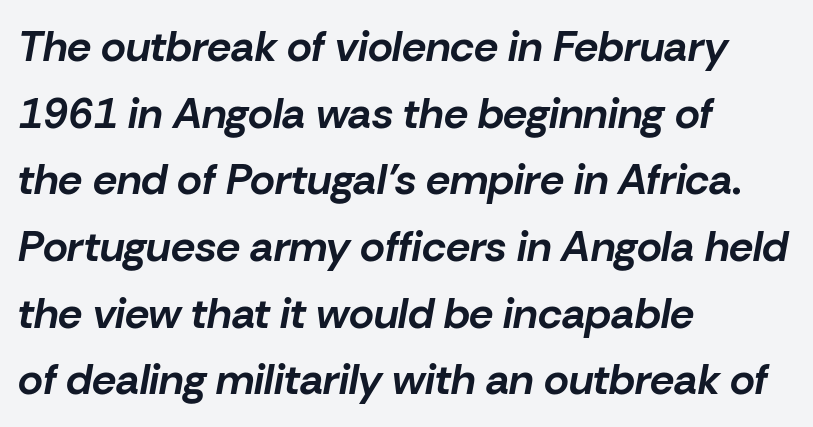
{"italic": "yes", "lean": "right", "slant_degrees": 10, "bold": "yes", "weight": "bold", "width": "normal", "stroke_contrast": "low", "x_height": "medium", "monospaced": "no", "underline": "no", "align": "left", "line_spacing": "normal", "line_spacing_ratio": 1.55, "letter_spacing": "normal", "letter_spacing_em": 0.0, "glyph_px": 43}
